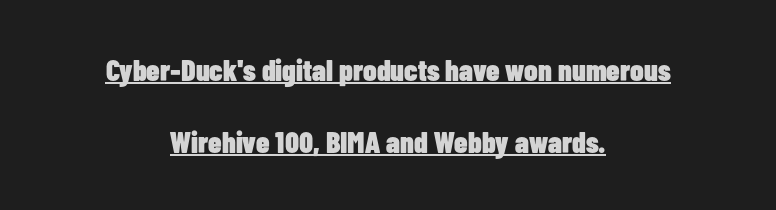
You could fit nearly another row in the gap between these rows. Both edges are ragged and mirror each other, which tells us the setting is centered. Nothing sits at the stroke ends, so this counts as sans-serif. This is the regular roman posture of the typeface.
